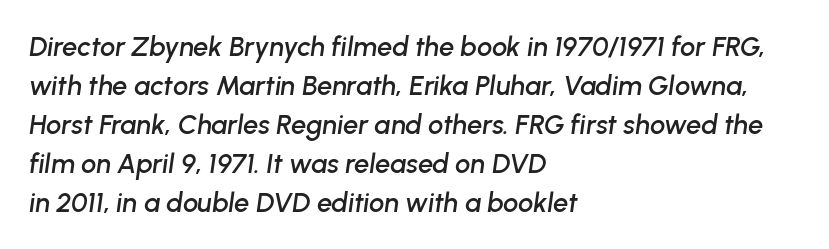
{"italic": "yes", "lean": "right", "slant_degrees": 8, "underline": "no", "align": "left", "line_spacing": "normal", "line_spacing_ratio": 1.44, "letter_spacing": "normal", "letter_spacing_em": 0.0, "glyph_px": 27}
